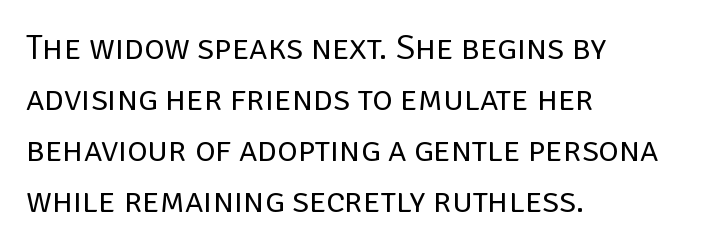
Q: Is the text bold? A: No.
Q: Is the text italic (slanted)? A: No, it is upright.
Q: Is the typeface a serif or a sans-serif typeface? A: Sans-serif.
Q: Is the text underlined? A: No.
Q: How is the paragraph aligned? A: Left-aligned.
Q: Is the spacing between letters normal or unusually wide? A: Normal.
Q: Is the spacing between lines tight, normal or loose? A: Normal.
Q: Width (condensed, normal, or wide)? A: Normal.
Q: Stroke contrast? A: Low.
Q: x-height? A: Large.
Q: Monospaced? A: No.
